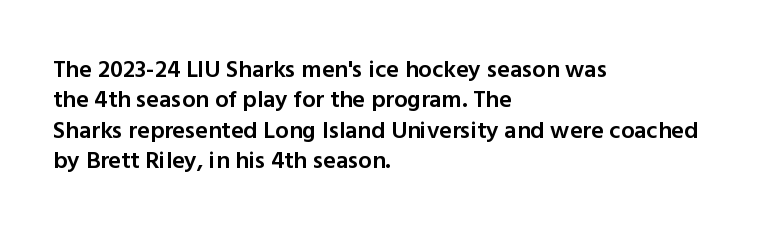
Q: Is the text bold? A: Semi-bold.
Q: Is the text italic (slanted)? A: No, it is upright.
Q: Is the text underlined? A: No.
Q: How is the paragraph aligned? A: Left-aligned.
Q: Is the spacing between letters normal or unusually wide? A: Normal.
Q: Is the spacing between lines tight, normal or loose? A: Normal.
